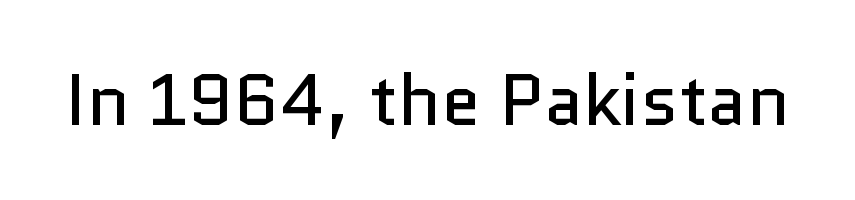
Compared with a typical body face, this is equally light or lighter still. This sample has the flowing, uneven cadence of proportional lettering. No italicization has been applied; the sample stays upright. Letterform terminals end flat and unadorned throughout the passage. The foot of each line stays bare and open.
